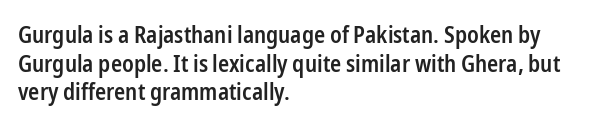
The image shows 23 px text type, upright; set left-aligned, line spacing 1.24x, normal letter spacing, not underlined.
